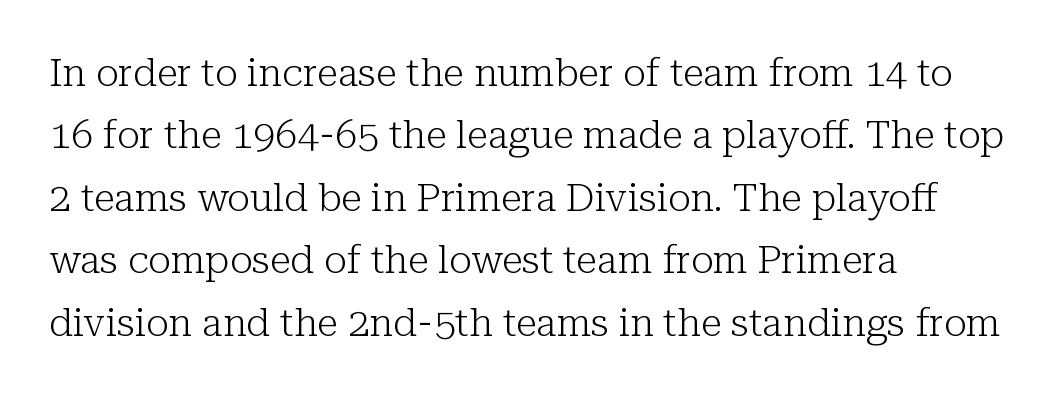
The image shows 39 px light serif type, upright; set left-aligned, normal line spacing (1.6x), normal letter spacing, not underlined; low stroke contrast and a medium x-height.
